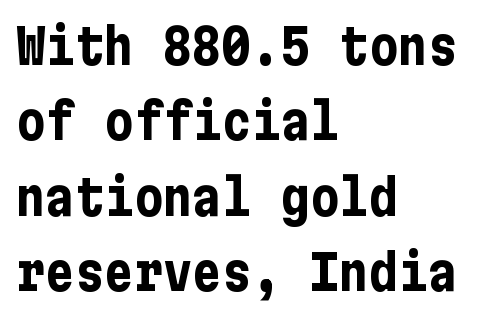
The image shows 49 px bold, condensed sans-serif type, upright; set left-aligned, normal line spacing (1.54x), normal letter spacing, not underlined; low stroke contrast and a medium x-height.
